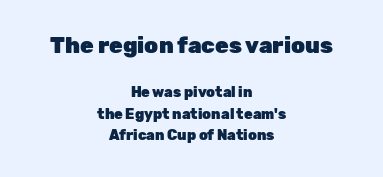
{"italic": "no", "bold": "yes", "underline": "no", "align": "center", "line_spacing": "normal", "line_spacing_ratio": 1.53, "letter_spacing": "normal", "letter_spacing_em": 0.0, "larger_block": "first", "size_ratio": 1.57, "glyph_px": 22}
